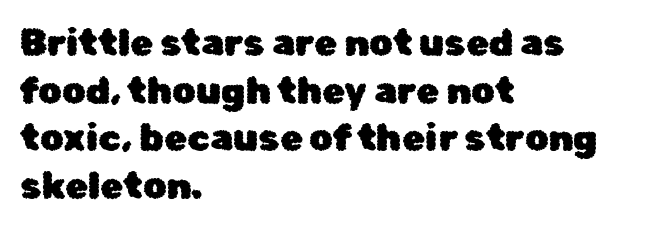
Baseline-to-baseline distance is the conventional proportion of letter height. The compositor pushed each line to the left boundary. The typography opts for an upright posture over an oblique one. A typesetter would call this proportional, since set widths differ per character. The space beneath each line is pristine and unruled. Unlike a traditional serif, this face leaves its strokes unadorned.
